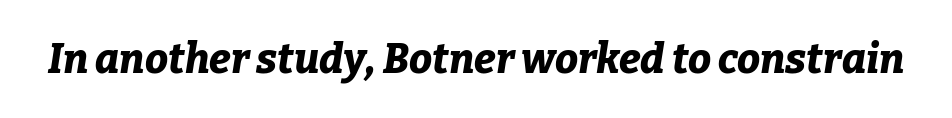
The image shows 41 px bold type, italic (leaning right); set normal letter spacing, not underlined; low stroke contrast and a medium x-height.
